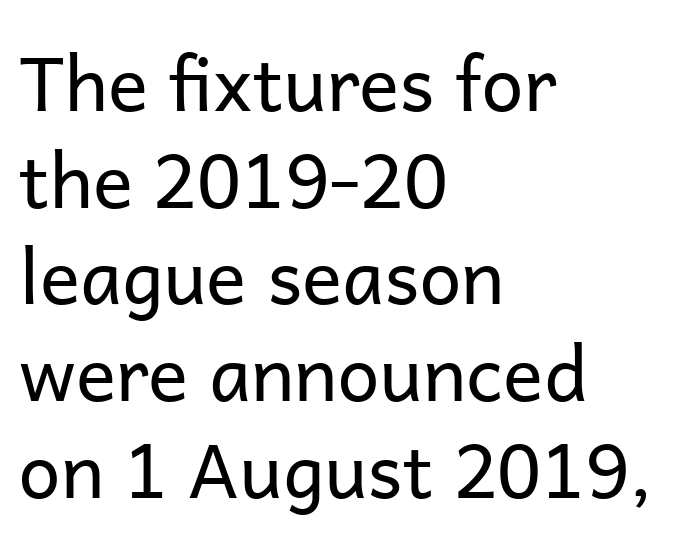
{"serif": "no", "italic": "no", "bold": "no", "weight": "regular", "width": "normal", "stroke_contrast": "low", "x_height": "medium", "monospaced": "no", "underline": "no", "align": "left", "line_spacing": "normal", "line_spacing_ratio": 1.29, "letter_spacing": "normal", "letter_spacing_em": 0.0, "glyph_px": 75}
